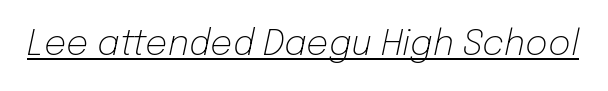
{"italic": "yes", "lean": "right", "slant_degrees": 12, "bold": "no", "weight": "light", "width": "normal", "stroke_contrast": "low", "x_height": "medium", "monospaced": "no", "underline": "yes", "letter_spacing": "normal", "letter_spacing_em": 0.0, "glyph_px": 35}
